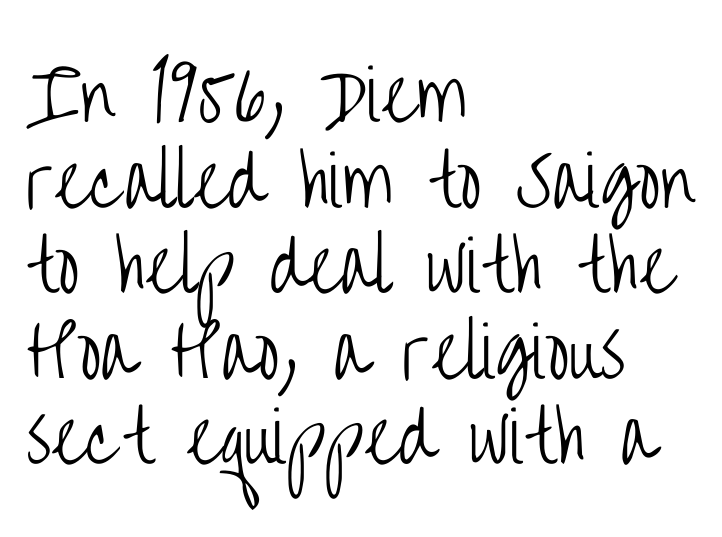
In terms of letterspacing, this is plain default setting. Observe the absence of serifs on each vertical stroke in this sample. The font's upright variant was chosen for this text. The strokes carry an ordinary text weight at most. The lines in this sample share a left origin and differ only in where they stop. Only glyphs here, with clear space below each row.
